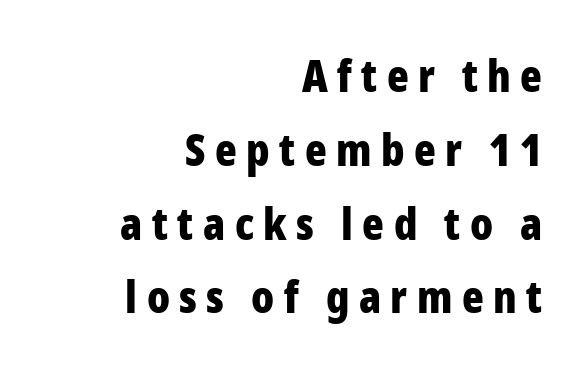
{"serif": "no", "italic": "no", "bold": "yes", "weight": "bold", "width": "condensed", "stroke_contrast": "low", "x_height": "medium", "monospaced": "no", "underline": "no", "align": "right", "line_spacing": "normal", "line_spacing_ratio": 1.64, "letter_spacing": "wide", "letter_spacing_em": 0.21, "glyph_px": 45}
